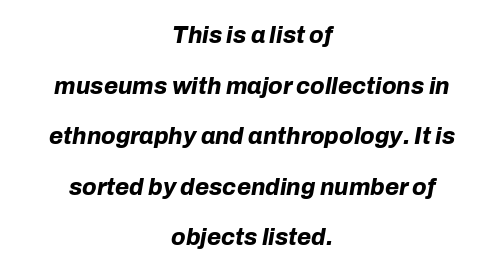
Caption: multi-line text, centered on the measure. Is the type bold? Yes — the strokes are clearly thick and heavy. A bare baseline throughout the passage. No extra tracking has been applied to these lines. Students, observe: this is what heavily led, spacious text looks like. Style check: oblique.
